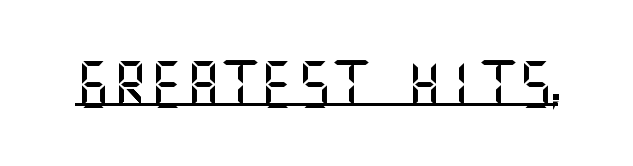
{"serif": "no", "italic": "no", "width": "normal", "stroke_contrast": "medium", "x_height": "large", "underline": "yes", "letter_spacing": "normal", "letter_spacing_em": 0.0, "glyph_px": 46}
